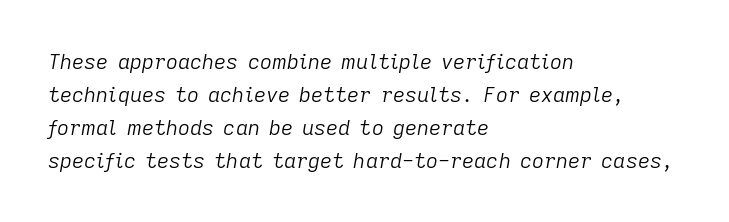
Q: Is the text bold? A: No.
Q: Is the text italic (slanted)? A: Yes, it leans right by about 9 degrees.
Q: Is the text underlined? A: No.
Q: How is the paragraph aligned? A: Left-aligned.
Q: Is the spacing between letters normal or unusually wide? A: Normal.
Q: Is the spacing between lines tight, normal or loose? A: Normal.
